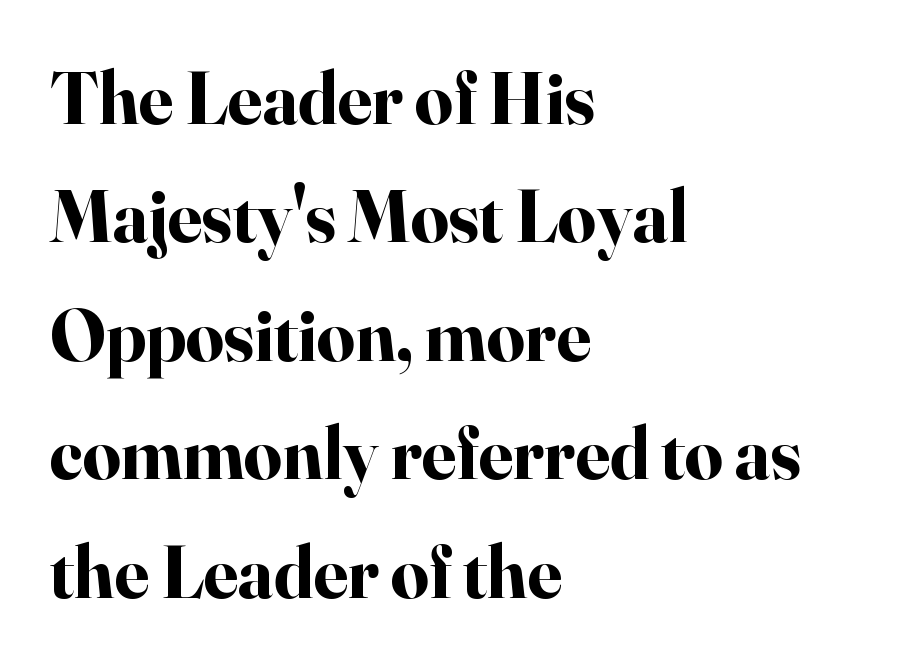
These lines are composed in type with serifs. Spacing verdict: proportional, widths tailored to each character. You can tell it's not italic because the verticals are truly vertical. Has an underline been added? It has not. The glyphs have the mass of a bold cut. The rendering anchors every line to the left-hand side.
